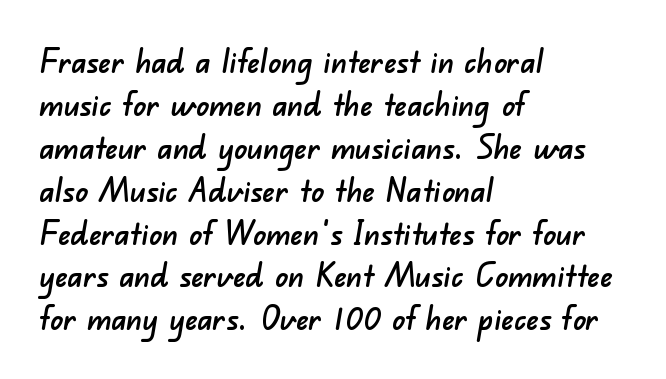
Q: Is the typeface a serif or a sans-serif typeface? A: Sans-serif.
Q: Is the text underlined? A: No.
Q: How is the paragraph aligned? A: Left-aligned.
Q: Is the spacing between letters normal or unusually wide? A: Normal.
Q: Is the spacing between lines tight, normal or loose? A: Normal.
Q: Width (condensed, normal, or wide)? A: Normal.
Q: Stroke contrast? A: Low.
Q: x-height? A: Small.
Q: Monospaced? A: No.
